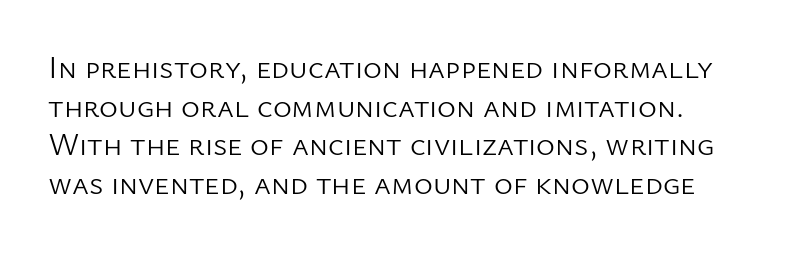
The image shows 32 px light sans-serif type, upright; set left-aligned, line spacing 1.21x, normal letter spacing, not underlined; low stroke contrast and a medium x-height.
